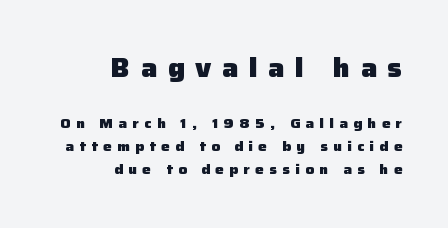
Q: Is the text bold? A: Yes.
Q: Is the text italic (slanted)? A: No, it is upright.
Q: Is the text underlined? A: No.
Q: How is the paragraph aligned? A: Right-aligned.
Q: Is the spacing between letters normal or unusually wide? A: Unusually wide.
Q: Is the spacing between lines tight, normal or loose? A: Normal.
Q: Which block of text is set in a larger size, the first (top) or the second (bottom)? A: The first (top) one.
